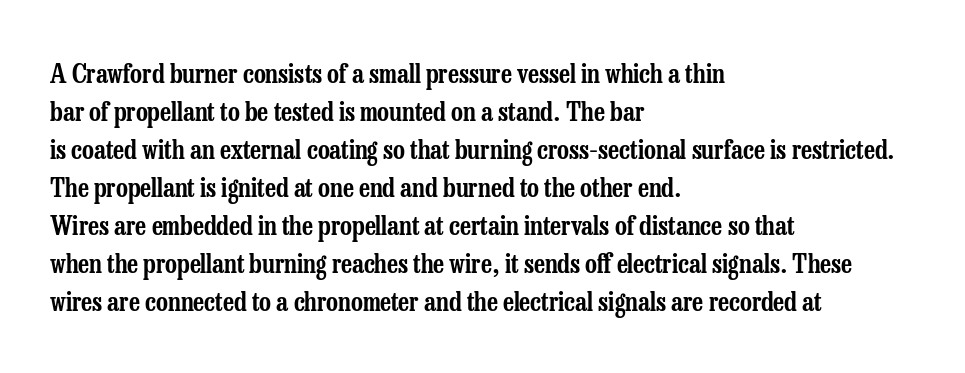
The image shows 26 px text type, upright; set left-aligned, normal line spacing (1.46x), normal letter spacing, not underlined.
